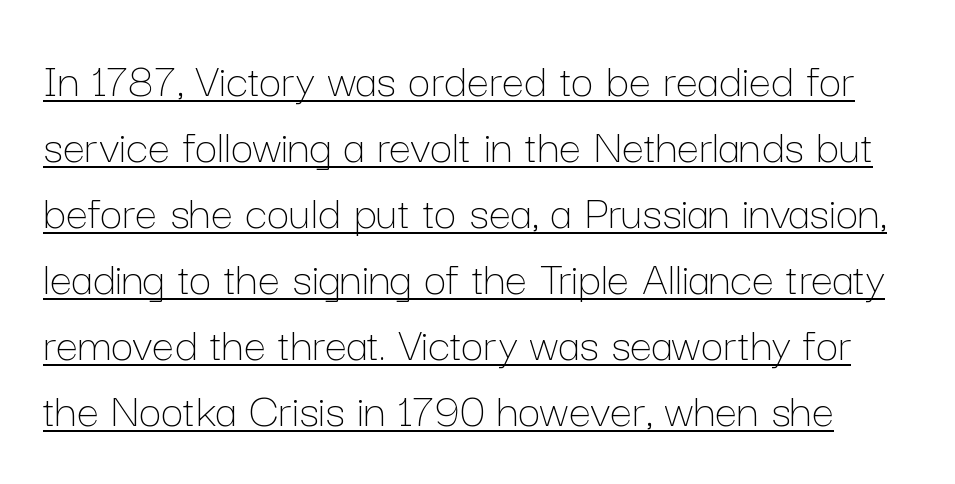
The image shows 50 px thin type, upright; set normal line spacing (1.32x), normal letter spacing, underlined; low stroke contrast and a medium x-height.
